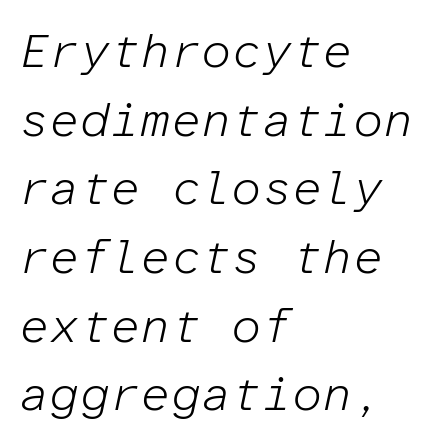
The image shows 48 px light type, italic (leaning right), monospaced; set left-aligned, normal line spacing (1.43x), normal letter spacing, not underlined; low stroke contrast and a medium x-height.
